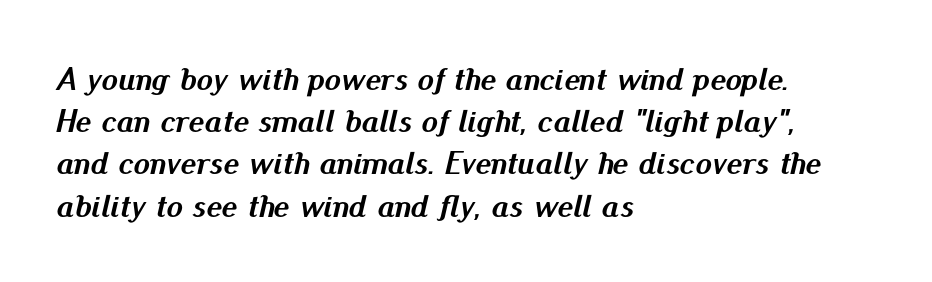
The passage shown is typed in a proportional face where columns would drift. There is no visible air inserted between adjacent glyphs. Students, observe: this is what conventionally led text looks like. The compositor pushed each line to the left boundary. Underline: absent.
